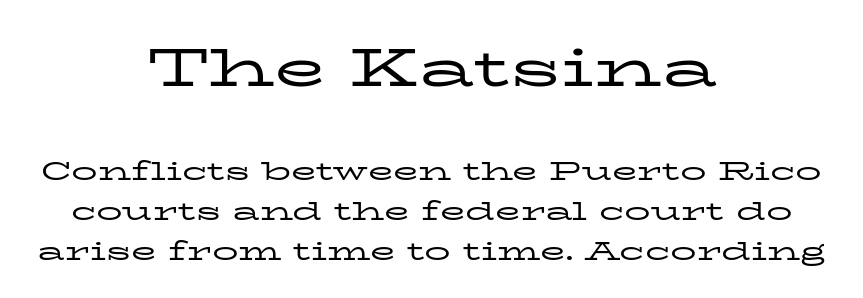
{"serif": "yes", "italic": "no", "bold": "no", "weight": "regular", "width": "wide", "stroke_contrast": "low", "x_height": "medium", "monospaced": "no", "underline": "no", "align": "center", "line_spacing": "normal", "line_spacing_ratio": 1.54, "letter_spacing": "normal", "letter_spacing_em": 0.0, "larger_block": "first", "size_ratio": 2.04, "glyph_px": 53}
